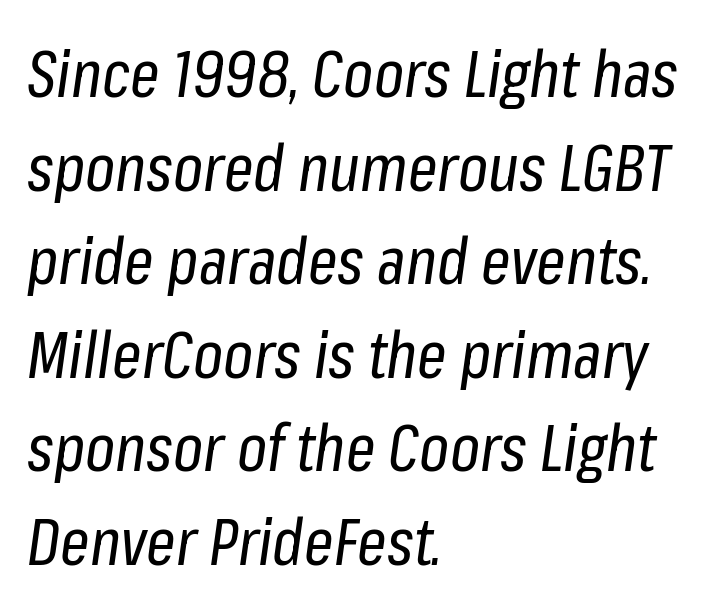
The image shows 65 px regular-weight, condensed type, italic (leaning right); set left-aligned, normal line spacing (1.44x), normal letter spacing, not underlined; low stroke contrast and a medium x-height.
